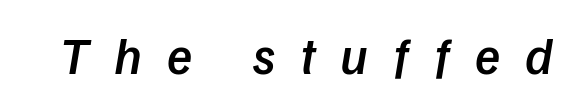
{"serif": "no", "bold": "semi", "weight": "semibold", "width": "normal", "stroke_contrast": "low", "x_height": "medium", "monospaced": "no", "underline": "no", "letter_spacing": "wide", "letter_spacing_em": 0.48, "glyph_px": 52}
